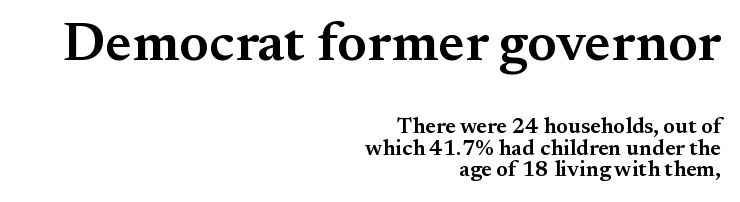
Q: Is the text bold? A: Semi-bold.
Q: Is the text italic (slanted)? A: No, it is upright.
Q: Is the typeface a serif or a sans-serif typeface? A: Serif.
Q: Is the text underlined? A: No.
Q: How is the paragraph aligned? A: Right-aligned.
Q: Is the spacing between letters normal or unusually wide? A: Normal.
Q: Is the spacing between lines tight, normal or loose? A: Tight.
Q: Which block of text is set in a larger size, the first (top) or the second (bottom)? A: The first (top) one.
Q: Width (condensed, normal, or wide)? A: Normal.
Q: Stroke contrast? A: Medium.
Q: x-height? A: Small.
Q: Monospaced? A: No.
